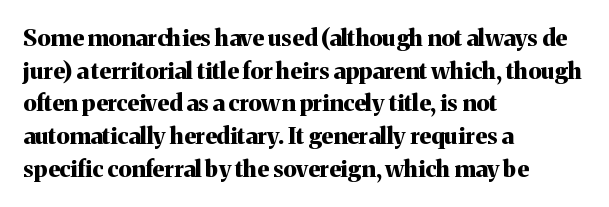
The image shows 23 px bold type, upright; set left-aligned, normal line spacing (1.42x), normal letter spacing, not underlined.
